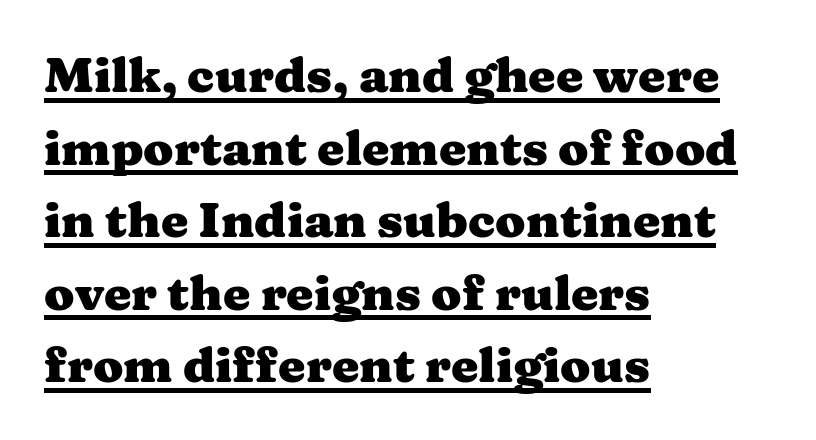
The image shows 49 px heavy, wide serif type, upright; set left-aligned, normal line spacing (1.48x), normal letter spacing, underlined; medium stroke contrast and a medium x-height.
